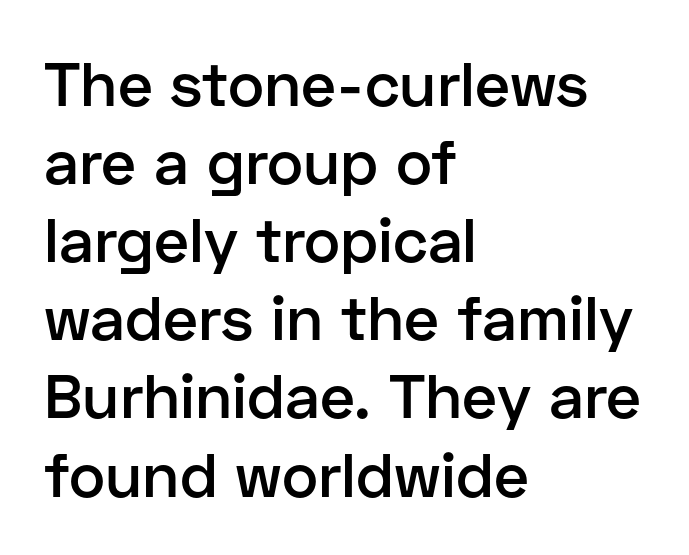
The image shows 62 px semibold sans-serif type, upright; set left-aligned, normal line spacing (1.26x), normal letter spacing, not underlined; low stroke contrast and a medium x-height.
